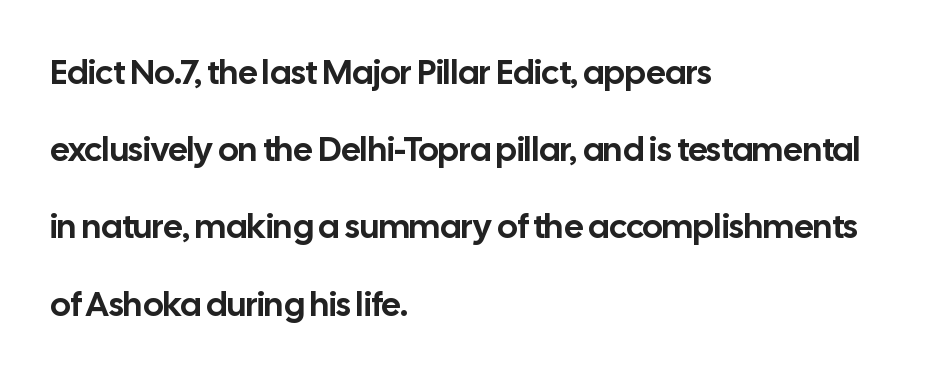
Q: Is the text italic (slanted)? A: No, it is upright.
Q: Is the typeface a serif or a sans-serif typeface? A: Sans-serif.
Q: Is the text underlined? A: No.
Q: How is the paragraph aligned? A: Left-aligned.
Q: Is the spacing between letters normal or unusually wide? A: Normal.
Q: Is the spacing between lines tight, normal or loose? A: Loose.
Q: Width (condensed, normal, or wide)? A: Normal.
Q: Stroke contrast? A: Low.
Q: x-height? A: Medium.
Q: Monospaced? A: No.
